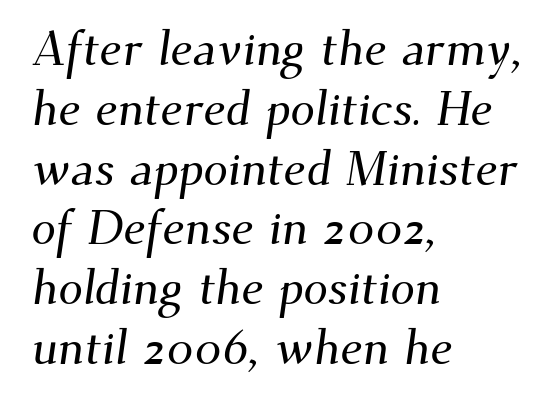
Q: Is the typeface a serif or a sans-serif typeface? A: Serif.
Q: Is the text underlined? A: No.
Q: How is the paragraph aligned? A: Left-aligned.
Q: Is the spacing between letters normal or unusually wide? A: Normal.
Q: Width (condensed, normal, or wide)? A: Normal.
Q: Stroke contrast? A: Medium.
Q: x-height? A: Small.
Q: Monospaced? A: No.
